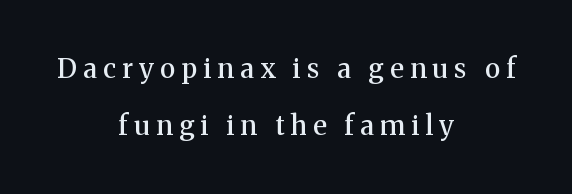
It's the straight-up-and-down kind of type. The font is running at a semibold setting, under full bold. Widely set lines give the paragraph a tall, airy silhouette. Short note: letters widely spaced. A student would call this center alignment; a typographer would say set centered.
